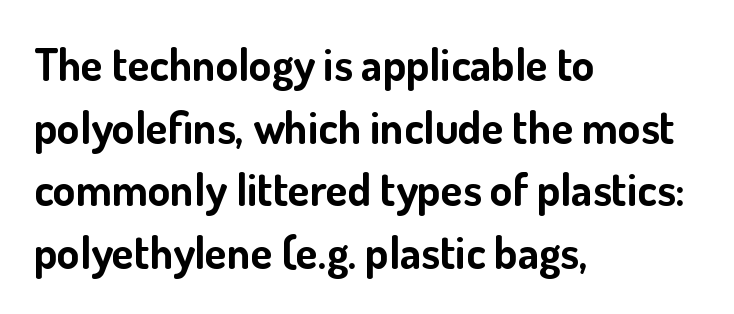
{"serif": "no", "italic": "no", "bold": "yes", "weight": "bold", "width": "normal", "stroke_contrast": "low", "x_height": "small", "monospaced": "no", "underline": "no", "align": "left", "line_spacing": "normal", "line_spacing_ratio": 1.39, "letter_spacing": "normal", "letter_spacing_em": 0.0, "glyph_px": 45}
